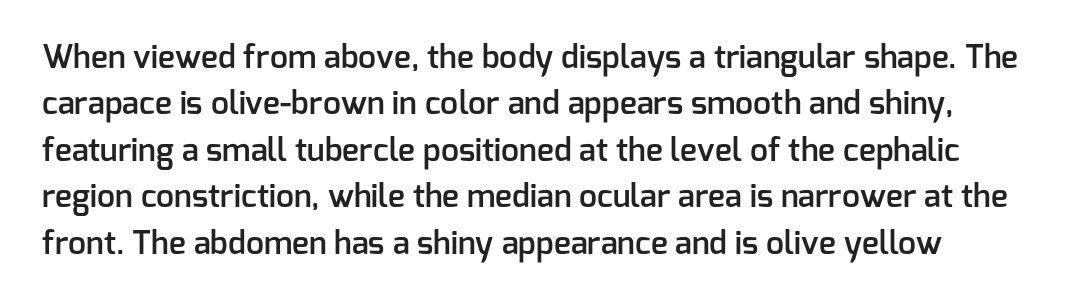
{"serif": "no", "italic": "no", "bold": "semi", "weight": "semibold", "width": "normal", "stroke_contrast": "low", "x_height": "medium", "monospaced": "no", "underline": "no", "line_spacing": "normal", "line_spacing_ratio": 1.45, "letter_spacing": "normal", "letter_spacing_em": 0.0, "glyph_px": 32}
